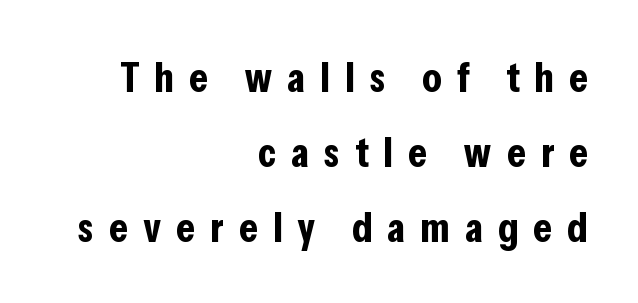
The baseline area is clear. This rendering widens character spacing well past its baseline value. This is heavy type, rendered in bold. If you drew a line through each stem, it would be perfectly vertical. All the whitespace from short lines collects on the left.
